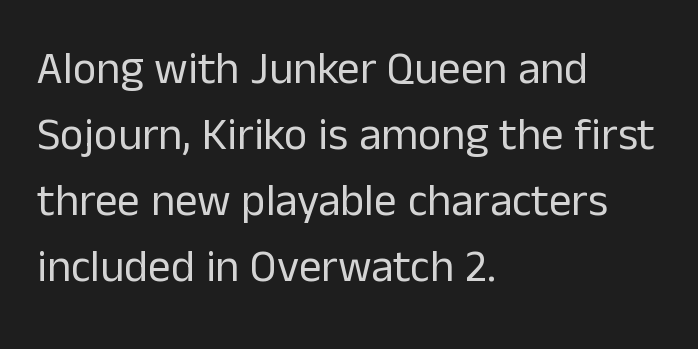
Q: Is the text bold? A: No.
Q: Is the text italic (slanted)? A: No, it is upright.
Q: Is the typeface a serif or a sans-serif typeface? A: Sans-serif.
Q: Is the text underlined? A: No.
Q: How is the paragraph aligned? A: Left-aligned.
Q: Is the spacing between letters normal or unusually wide? A: Normal.
Q: Is the spacing between lines tight, normal or loose? A: Normal.
Q: Width (condensed, normal, or wide)? A: Normal.
Q: Stroke contrast? A: Low.
Q: x-height? A: Medium.
Q: Monospaced? A: No.
